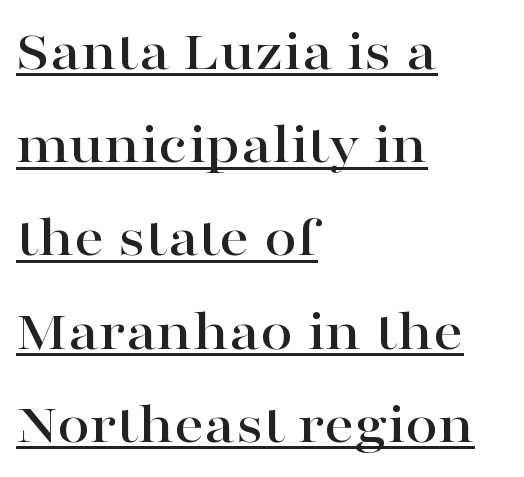
{"serif": "yes", "italic": "no", "width": "wide", "stroke_contrast": "high", "x_height": "medium", "monospaced": "no", "underline": "yes", "align": "left", "line_spacing": "normal", "line_spacing_ratio": 1.58, "letter_spacing": "normal", "letter_spacing_em": 0.0, "glyph_px": 59}
